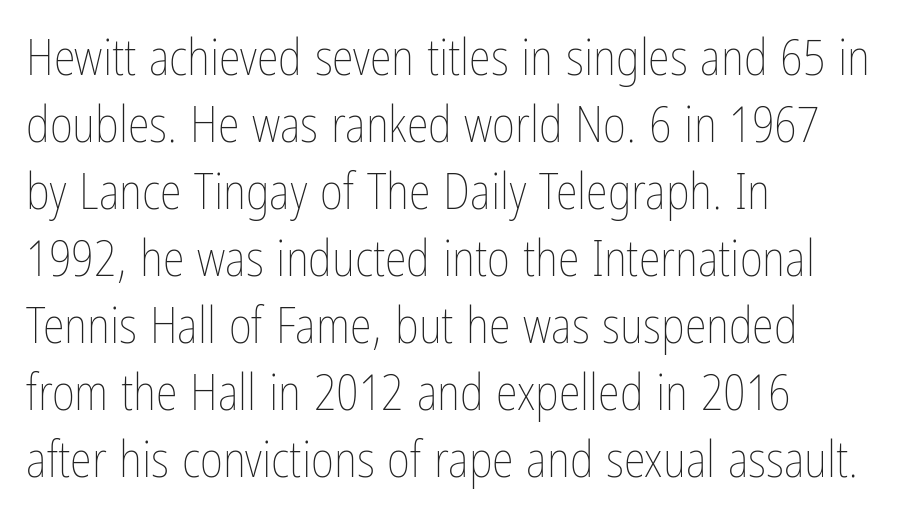
Q: Is the text bold? A: No.
Q: Is the text italic (slanted)? A: No, it is upright.
Q: Is the text underlined? A: No.
Q: How is the paragraph aligned? A: Left-aligned.
Q: Is the spacing between letters normal or unusually wide? A: Normal.
Q: Is the spacing between lines tight, normal or loose? A: Normal.
Q: Width (condensed, normal, or wide)? A: Condensed.
Q: Stroke contrast? A: Low.
Q: x-height? A: Medium.
Q: Monospaced? A: No.
